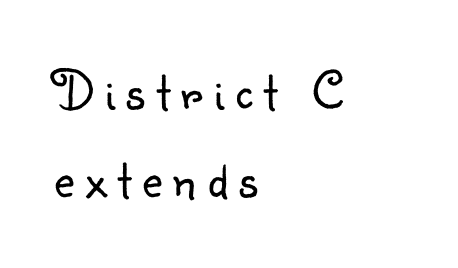
{"serif": "no", "italic": "no", "bold": "no", "weight": "light", "width": "normal", "stroke_contrast": "low", "x_height": "small", "monospaced": "no", "underline": "no", "align": "left", "line_spacing": "normal", "line_spacing_ratio": 1.6, "letter_spacing": "wide", "letter_spacing_em": 0.2, "glyph_px": 55}
